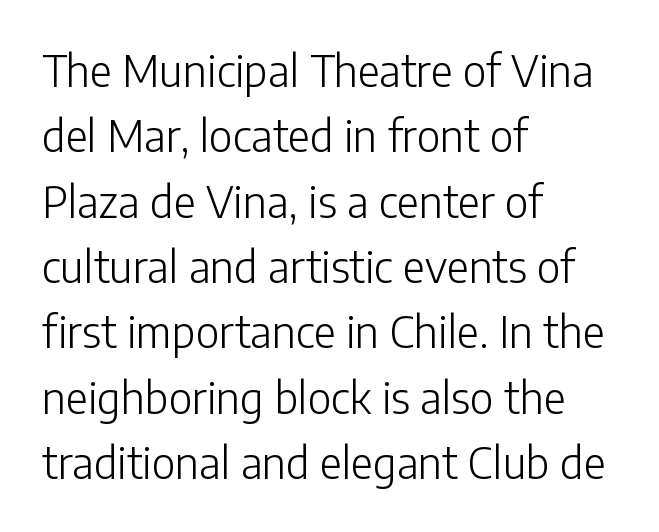
{"serif": "no", "italic": "no", "bold": "no", "weight": "light", "width": "normal", "stroke_contrast": "low", "x_height": "medium", "monospaced": "no", "underline": "no", "align": "left", "line_spacing": "normal", "line_spacing_ratio": 1.52, "letter_spacing": "normal", "letter_spacing_em": 0.0, "glyph_px": 43}
